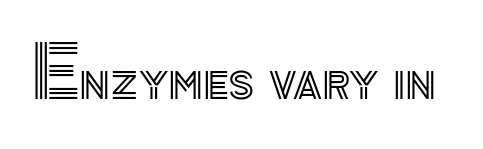
Every character sits straight up, as roman type does. Letter spacing: default. The space directly below the letters is spotless. Do the characters align in a grid? No, the font is proportional.
